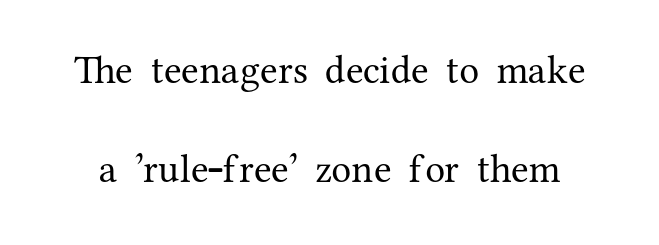
The image shows 40 px regular-weight serif type, upright; set loose line spacing (2.47x), normal letter spacing, not underlined; medium stroke contrast and a medium x-height.
